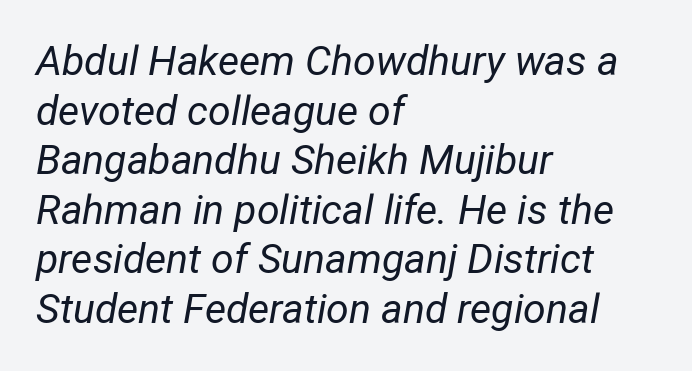
{"italic": "yes", "lean": "right", "slant_degrees": 12, "bold": "no", "weight": "regular", "width": "condensed", "stroke_contrast": "low", "x_height": "medium", "monospaced": "no", "underline": "no", "align": "left", "line_spacing_ratio": 1.21, "letter_spacing": "normal", "letter_spacing_em": 0.0, "glyph_px": 41}
